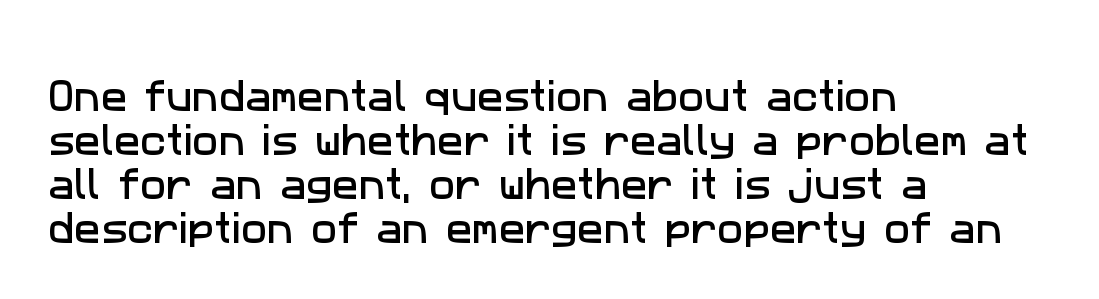
The image shows 35 px sans-serif type; set left-aligned, normal line spacing (1.26x), normal letter spacing, not underlined; low stroke contrast and a medium x-height.
